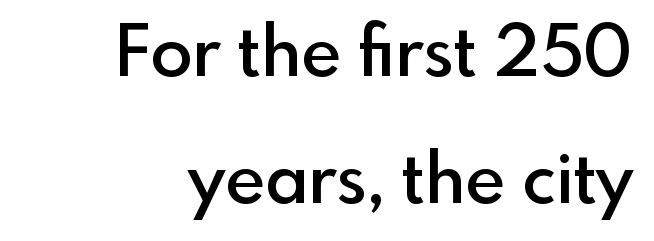
The image shows 70 px semibold sans-serif type, upright; set right-aligned, line spacing 1.81x, normal letter spacing, not underlined; a small x-height.
